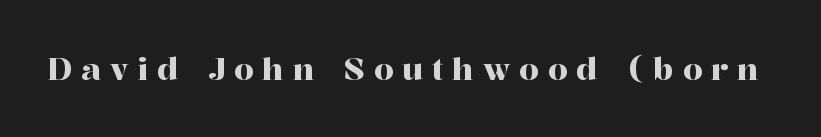
These lines are rendered in a variable-pitch font. Ascenders rise straight up at ninety degrees. Regarding serifs, this sample has them. Beneath every word, the page is bare.
